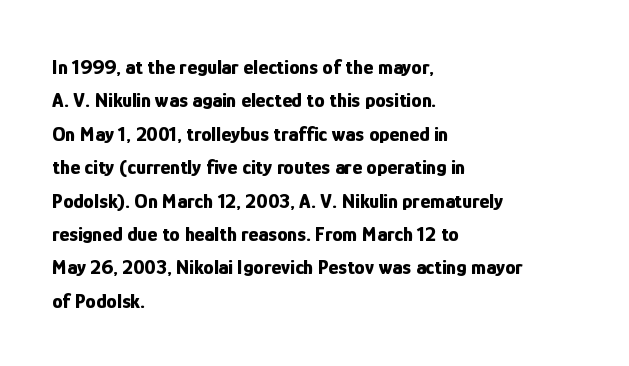
The lines sit at an ordinary, default distance from one another. Bare-footed words on every line. The rendering uses a bold face; every stroke is thick and dark. Posture: upright roman.
